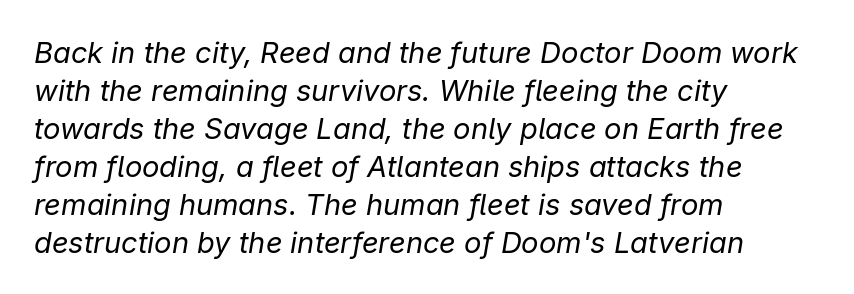
Q: Is the text bold? A: No.
Q: Is the text italic (slanted)? A: Yes, it leans right by about 9 degrees.
Q: Is the text underlined? A: No.
Q: How is the paragraph aligned? A: Left-aligned.
Q: Is the spacing between letters normal or unusually wide? A: Normal.
Q: Is the spacing between lines tight, normal or loose? A: Normal.
Q: Width (condensed, normal, or wide)? A: Normal.
Q: Stroke contrast? A: Low.
Q: x-height? A: Medium.
Q: Monospaced? A: No.
